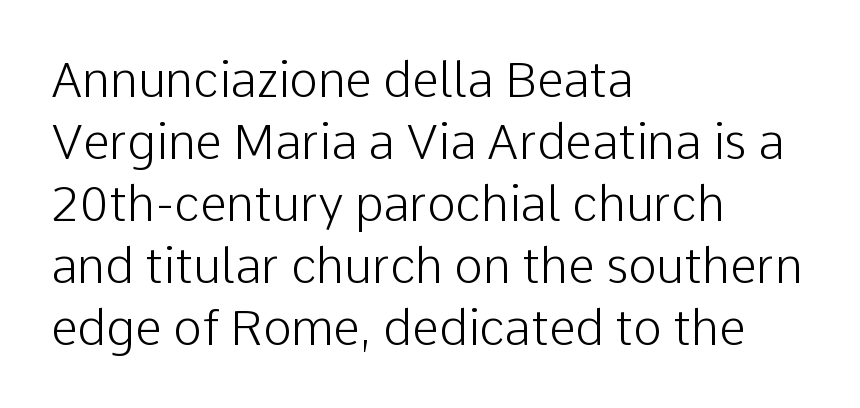
The rows are spaced the way most documents space them. Spacing verdict: proportional, widths tailored to each character. Letters rest on an invisible, unmarked baseline. Notice how the passage keeps a crisp vertical edge on the left only. Look at the bottom of the vertical strokes: they stop flat, with no serifs. The tracking reads as untouched default to a designer's eye.
